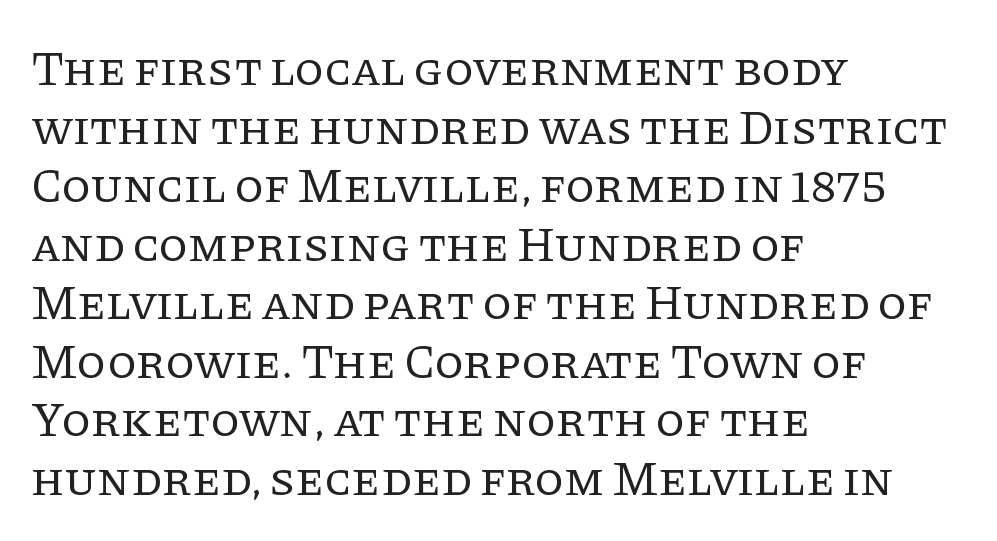
The image shows 48 px regular-weight serif type, upright; set left-aligned, line spacing 1.22x, normal letter spacing, not underlined; low stroke contrast and a large x-height.
